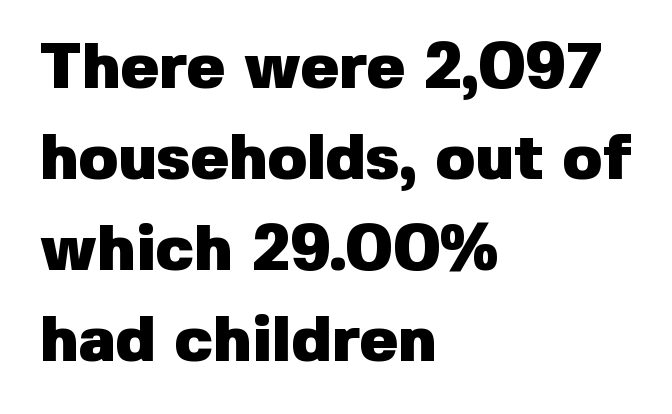
{"serif": "no", "italic": "no", "bold": "yes", "weight": "heavy", "width": "normal", "stroke_contrast": "low", "x_height": "medium", "monospaced": "no", "underline": "no", "align": "left", "line_spacing": "normal", "line_spacing_ratio": 1.42, "letter_spacing": "normal", "letter_spacing_em": 0.0, "glyph_px": 64}
